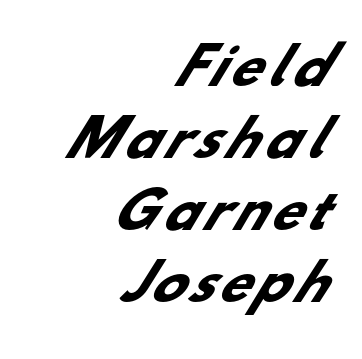
The image shows 50 px heavy sans-serif type; set right-aligned, normal line spacing (1.44x), not underlined; low stroke contrast and a small x-height.
